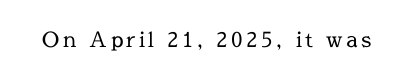
Nope, not italic — everything's standing straight. Weight: regular or lighter. This rendering features lettering with no underline.
